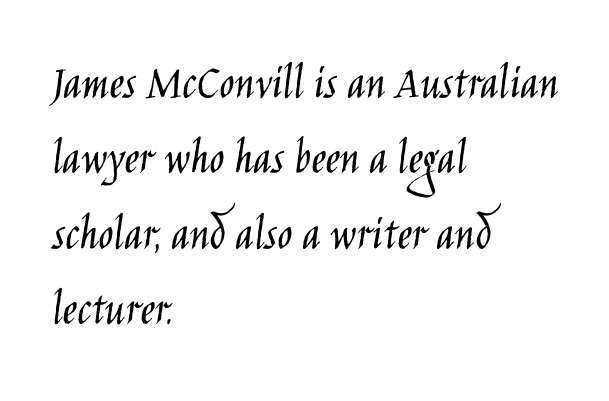
Q: Is the text bold? A: No.
Q: Is the text italic (slanted)? A: Yes.
Q: Is the typeface a serif or a sans-serif typeface? A: Sans-serif.
Q: Is the text underlined? A: No.
Q: How is the paragraph aligned? A: Left-aligned.
Q: Is the spacing between letters normal or unusually wide? A: Normal.
Q: Is the spacing between lines tight, normal or loose? A: Normal.
Q: Width (condensed, normal, or wide)? A: Condensed.
Q: Stroke contrast? A: Low.
Q: x-height? A: Large.
Q: Monospaced? A: No.
